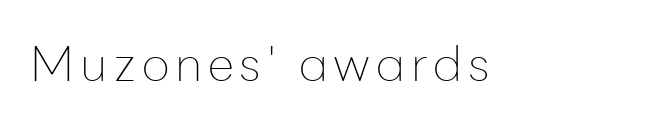
You could not count columns in this text — the font is proportionally spaced. Underlining? Definitely not there. The passage shown is typeset with a sans-serif family. The axis of the letterforms is exactly vertical. Stems and bowls with no extra thickness — not bold.
